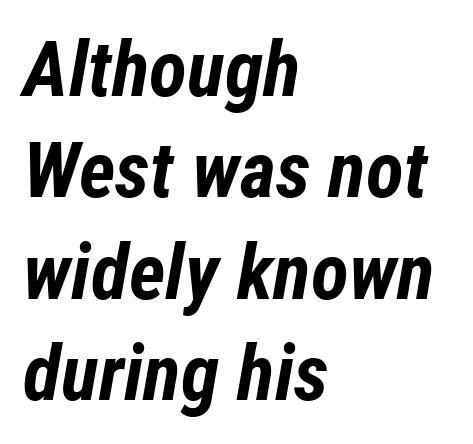
The image shows 78 px bold, condensed type, italic (leaning right); set left-aligned, normal line spacing (1.3x), normal letter spacing, not underlined; low stroke contrast and a medium x-height.
